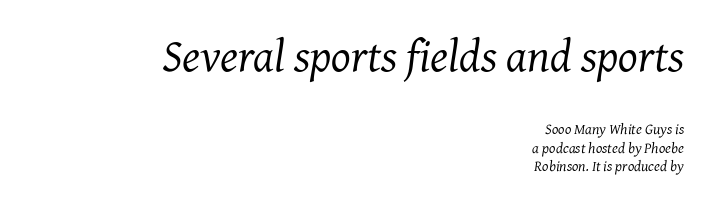
The image shows 46 px regular-weight serif type, italic (leaning right); set right-aligned, line spacing 1.21x, normal letter spacing, not underlined; the first (top) block is 3.07x larger; medium stroke contrast and a medium x-height.
